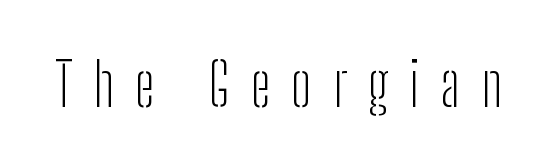
The image shows 59 px light, condensed sans-serif type, upright; set unusually wide letter spacing (+0.36 em), not underlined; low stroke contrast and a medium x-height.
